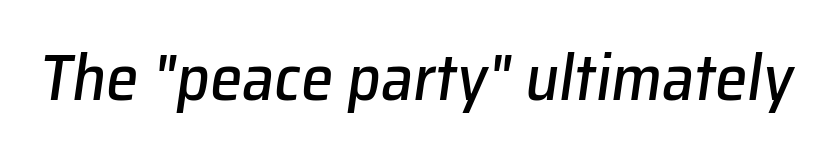
{"italic": "yes", "lean": "right", "slant_degrees": 8, "width": "normal", "stroke_contrast": "low", "x_height": "medium", "monospaced": "no", "underline": "no", "letter_spacing": "normal", "letter_spacing_em": 0.0, "glyph_px": 65}
